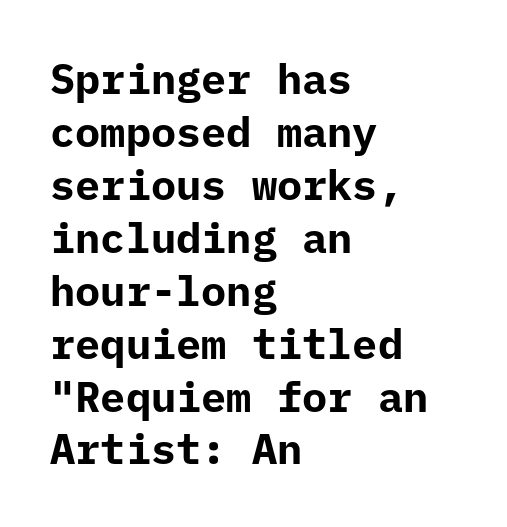
Q: Is the text bold? A: Yes.
Q: Is the text italic (slanted)? A: No, it is upright.
Q: Is the typeface a serif or a sans-serif typeface? A: Sans-serif.
Q: Is the text underlined? A: No.
Q: How is the paragraph aligned? A: Left-aligned.
Q: Is the spacing between letters normal or unusually wide? A: Normal.
Q: Is the spacing between lines tight, normal or loose? A: Normal.
Q: Width (condensed, normal, or wide)? A: Normal.
Q: Stroke contrast? A: Low.
Q: x-height? A: Medium.
Q: Monospaced? A: Yes.
